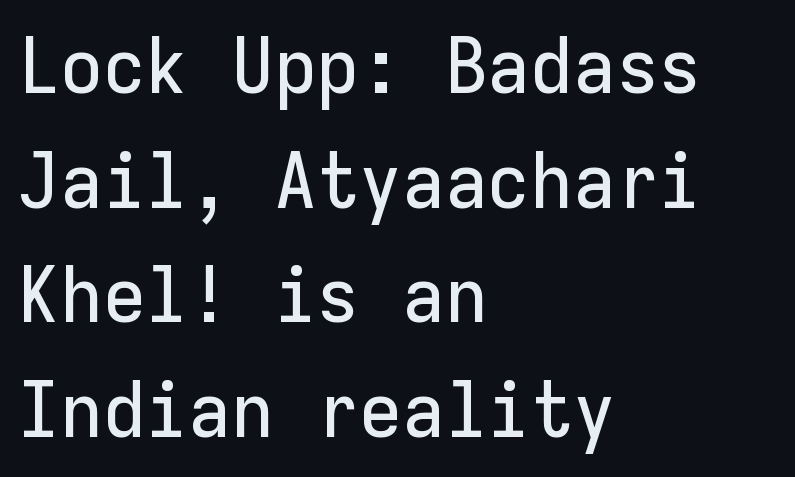
Here the designer chose a console-style face with uniform glyph widths. Examine the stroke ends and you'll find no serifs. A typesetter would call this zero additional tracking. Underline: absent. Interline gaps are of average width in this sample.
